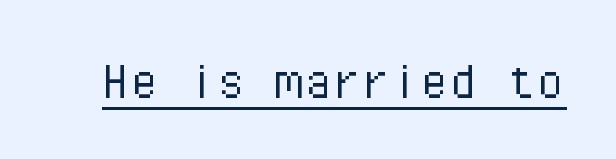
The image shows 58 px light sans-serif type, upright, monospaced; set normal letter spacing, underlined; low stroke contrast and a medium x-height.
